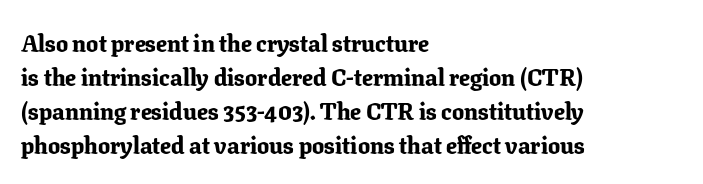
The passage shown stacks its lines at a standard gap. These lines keep a tight, regular rhythm from letter to letter. Descenders hang freely into open space. The sample has been set heavy, in full bold. Leftover space on each line is placed entirely after the last word. Nope, not italic — everything's standing straight.
